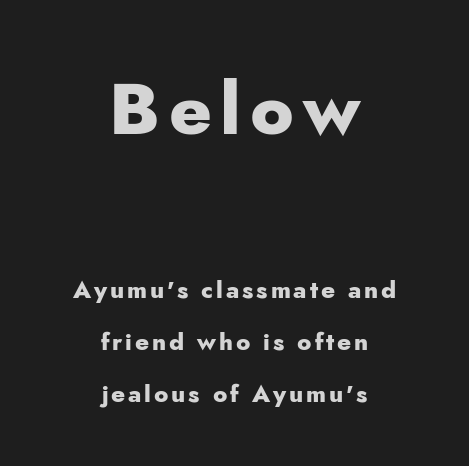
Q: Is the text bold? A: Yes.
Q: Is the text italic (slanted)? A: No, it is upright.
Q: Is the typeface a serif or a sans-serif typeface? A: Sans-serif.
Q: Is the text underlined? A: No.
Q: How is the paragraph aligned? A: Centered.
Q: Is the spacing between lines tight, normal or loose? A: Loose.
Q: Which block of text is set in a larger size, the first (top) or the second (bottom)? A: The first (top) one.
Q: Width (condensed, normal, or wide)? A: Normal.
Q: Stroke contrast? A: Low.
Q: x-height? A: Small.
Q: Monospaced? A: No.
